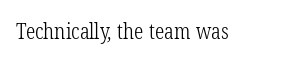
Q: Is the text bold? A: No.
Q: Is the text underlined? A: No.
Q: Is the spacing between letters normal or unusually wide? A: Normal.
